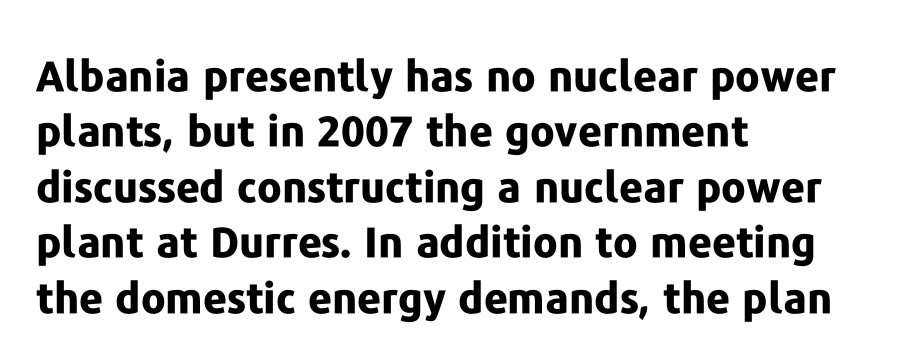
Q: Is the text bold? A: Yes.
Q: Is the text italic (slanted)? A: No, it is upright.
Q: Is the typeface a serif or a sans-serif typeface? A: Sans-serif.
Q: Is the text underlined? A: No.
Q: How is the paragraph aligned? A: Left-aligned.
Q: Is the spacing between letters normal or unusually wide? A: Normal.
Q: Is the spacing between lines tight, normal or loose? A: Normal.
Q: Width (condensed, normal, or wide)? A: Normal.
Q: Stroke contrast? A: Low.
Q: x-height? A: Medium.
Q: Monospaced? A: No.
